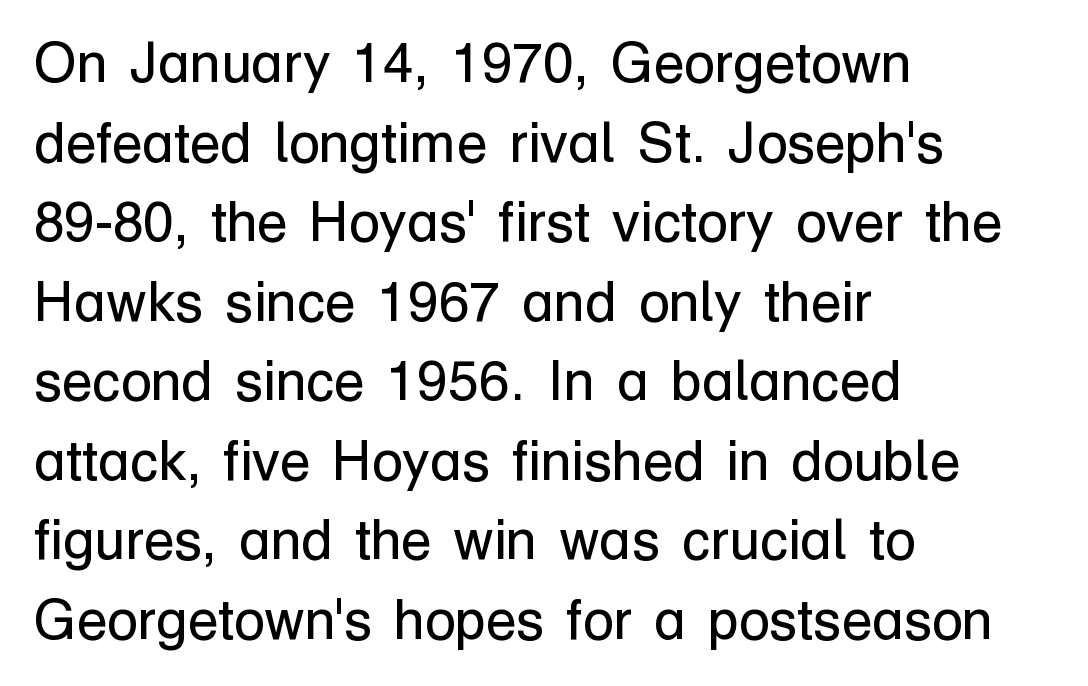
Q: Is the text bold? A: No.
Q: Is the text italic (slanted)? A: No, it is upright.
Q: Is the typeface a serif or a sans-serif typeface? A: Sans-serif.
Q: Is the text underlined? A: No.
Q: How is the paragraph aligned? A: Left-aligned.
Q: Is the spacing between letters normal or unusually wide? A: Normal.
Q: Is the spacing between lines tight, normal or loose? A: Normal.
Q: Width (condensed, normal, or wide)? A: Normal.
Q: Stroke contrast? A: Low.
Q: x-height? A: Medium.
Q: Monospaced? A: No.
